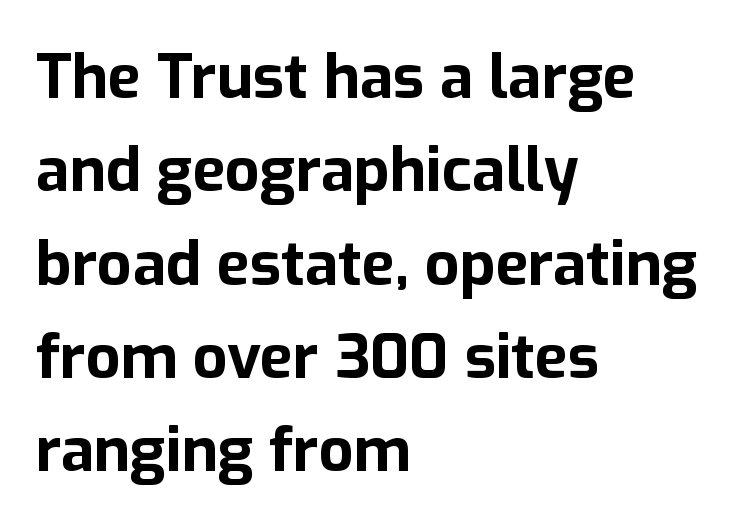
Character widths vary here, with narrow letters taking less room than wide ones. Students, observe: this is what conventionally led text looks like. The sample has been set heavy, in full bold. No extra tracking has been applied to these lines. Underlining? Definitely not there. Alignment: flush left.
